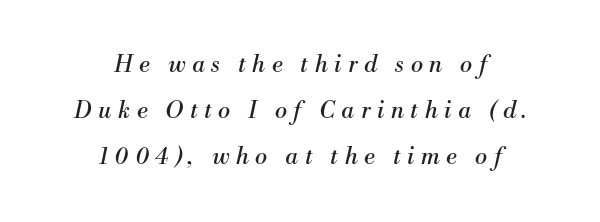
The image shows 23 px text type, italic (leaning right); set centered, loose line spacing (1.99x), unusually wide letter spacing (+0.29 em), not underlined.
